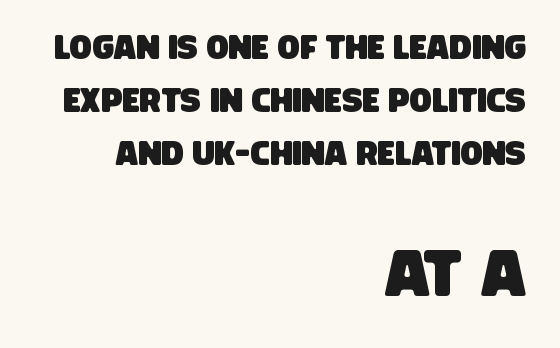
Q: Is the typeface a serif or a sans-serif typeface? A: Sans-serif.
Q: Is the text underlined? A: No.
Q: How is the paragraph aligned? A: Right-aligned.
Q: Is the spacing between letters normal or unusually wide? A: Normal.
Q: Is the spacing between lines tight, normal or loose? A: Normal.
Q: Which block of text is set in a larger size, the first (top) or the second (bottom)? A: The second (bottom) one.
Q: Width (condensed, normal, or wide)? A: Condensed.
Q: Stroke contrast? A: Low.
Q: x-height? A: Large.
Q: Monospaced? A: No.
